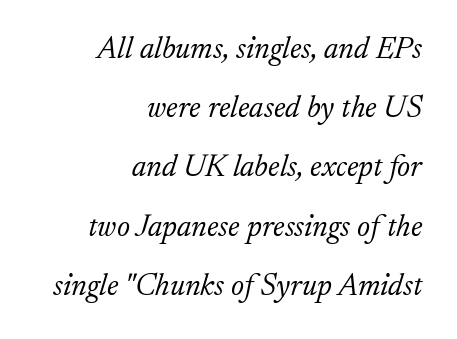
{"serif": "yes", "italic": "yes", "lean": "right", "slant_degrees": 17, "bold": "no", "weight": "light", "width": "normal", "stroke_contrast": "low", "x_height": "small", "monospaced": "no", "underline": "no", "align": "right", "line_spacing": "loose", "line_spacing_ratio": 1.91, "letter_spacing": "normal", "letter_spacing_em": 0.0, "glyph_px": 31}
